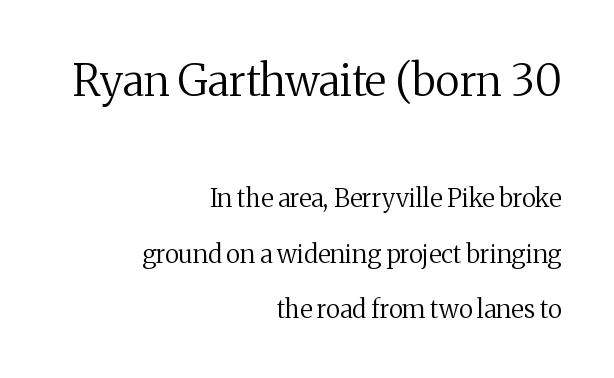
Q: Is the text bold? A: No.
Q: Is the text italic (slanted)? A: No, it is upright.
Q: Is the typeface a serif or a sans-serif typeface? A: Serif.
Q: Is the text underlined? A: No.
Q: How is the paragraph aligned? A: Right-aligned.
Q: Is the spacing between letters normal or unusually wide? A: Normal.
Q: Is the spacing between lines tight, normal or loose? A: Loose.
Q: Which block of text is set in a larger size, the first (top) or the second (bottom)? A: The first (top) one.
Q: Width (condensed, normal, or wide)? A: Normal.
Q: Stroke contrast? A: Medium.
Q: x-height? A: Medium.
Q: Monospaced? A: No.
